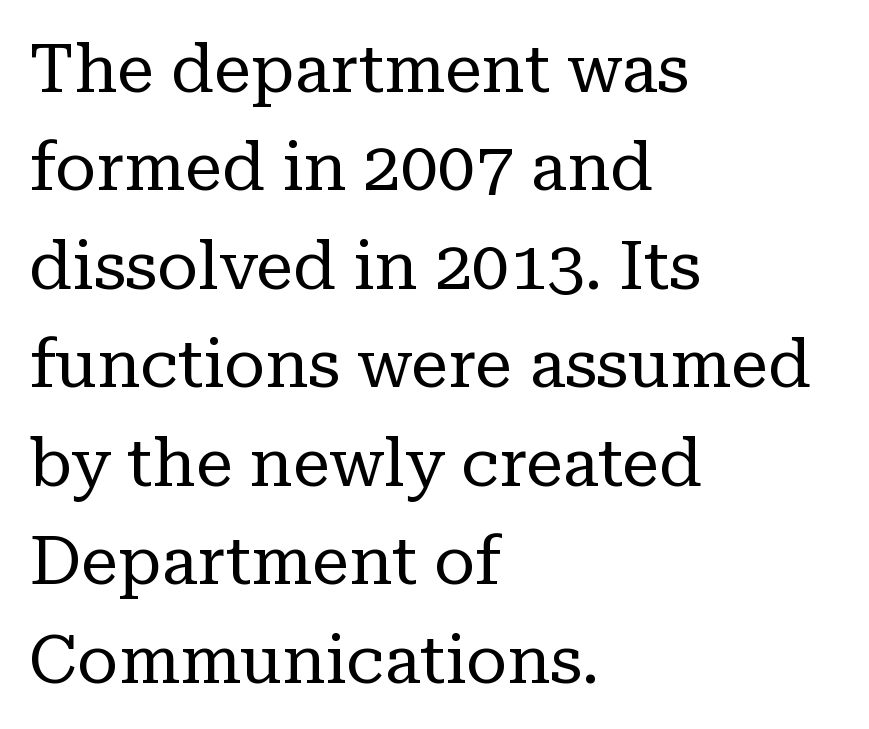
The image shows 67 px regular-weight serif type, upright; set left-aligned, normal line spacing (1.47x), normal letter spacing, not underlined; low stroke contrast and a medium x-height.
